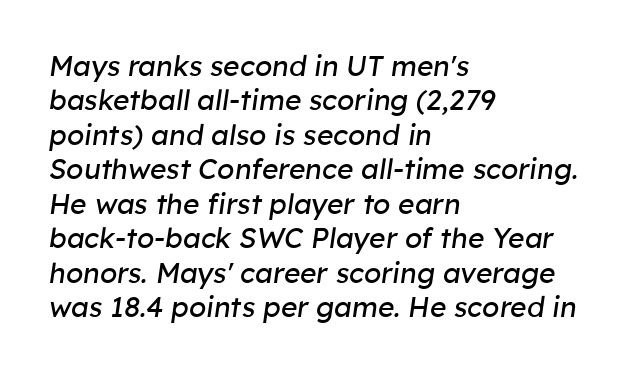
Words appear dense and cohesive because spacing is normal. Is this a heavy cut? Hardly; it is regular or lighter. The passage shown is typed in a proportional face where columns would drift. Horizontal alignment here is leftward, the default for most running prose. Looking at the ascenders, they clearly lean.
